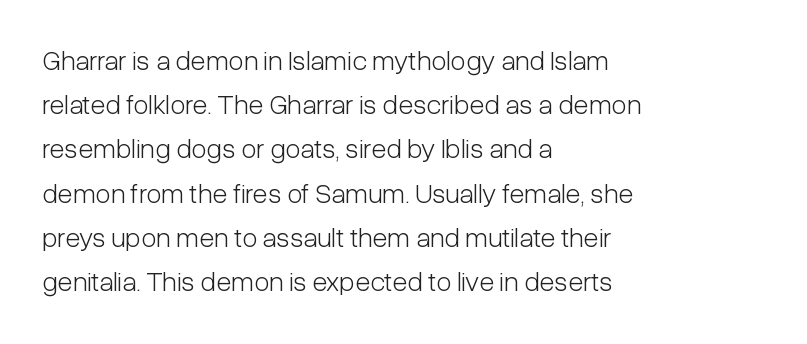
{"serif": "no", "italic": "no", "bold": "no", "weight": "light", "width": "condensed", "stroke_contrast": "low", "x_height": "medium", "monospaced": "no", "underline": "no", "align": "left", "line_spacing": "normal", "line_spacing_ratio": 1.58, "letter_spacing": "normal", "letter_spacing_em": 0.0, "glyph_px": 28}
